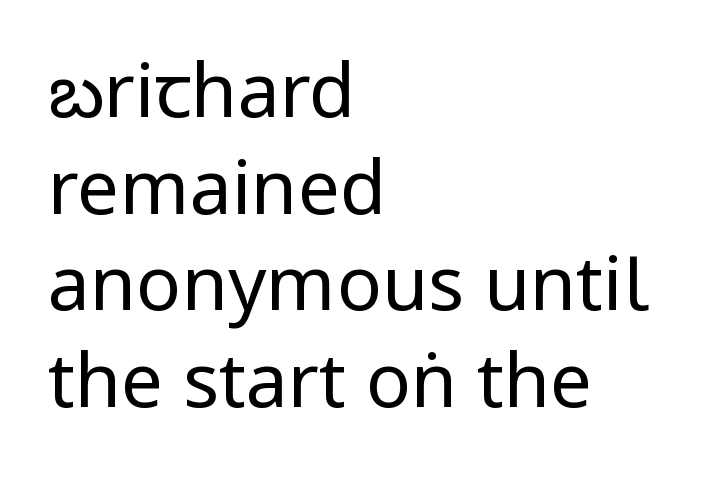
{"serif": "no", "italic": "no", "bold": "no", "weight": "regular", "width": "condensed", "stroke_contrast": "low", "underline": "no", "align": "left", "line_spacing": "normal", "line_spacing_ratio": 1.29, "letter_spacing": "normal", "letter_spacing_em": 0.0, "glyph_px": 75}
